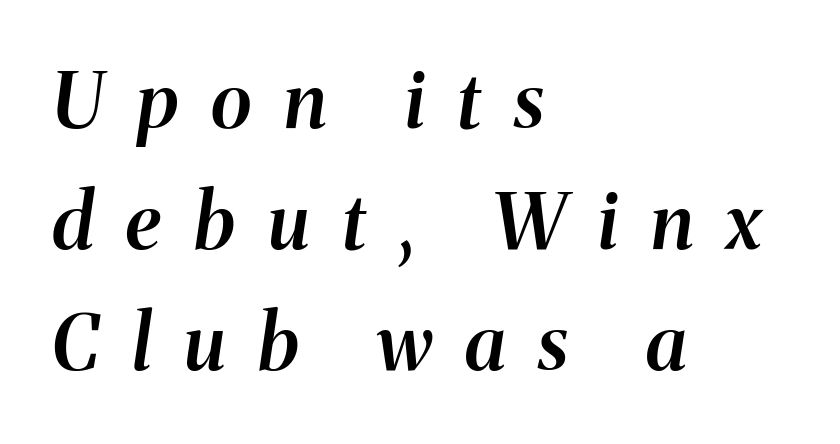
{"italic": "yes", "lean": "right", "slant_degrees": 8, "bold": "semi", "weight": "semibold", "width": "normal", "stroke_contrast": "medium", "x_height": "medium", "monospaced": "no", "underline": "no", "align": "left", "line_spacing": "normal", "line_spacing_ratio": 1.57, "letter_spacing": "wide", "letter_spacing_em": 0.43, "glyph_px": 77}
